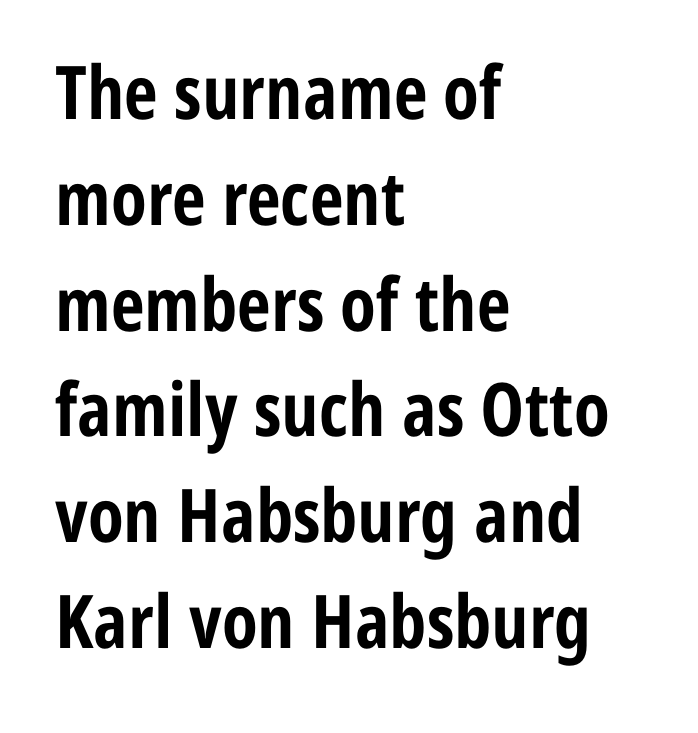
Q: Is the text bold? A: Yes.
Q: Is the text italic (slanted)? A: No, it is upright.
Q: Is the typeface a serif or a sans-serif typeface? A: Sans-serif.
Q: Is the text underlined? A: No.
Q: How is the paragraph aligned? A: Left-aligned.
Q: Is the spacing between letters normal or unusually wide? A: Normal.
Q: Is the spacing between lines tight, normal or loose? A: Normal.
Q: Width (condensed, normal, or wide)? A: Condensed.
Q: Stroke contrast? A: Low.
Q: x-height? A: Medium.
Q: Monospaced? A: No.
